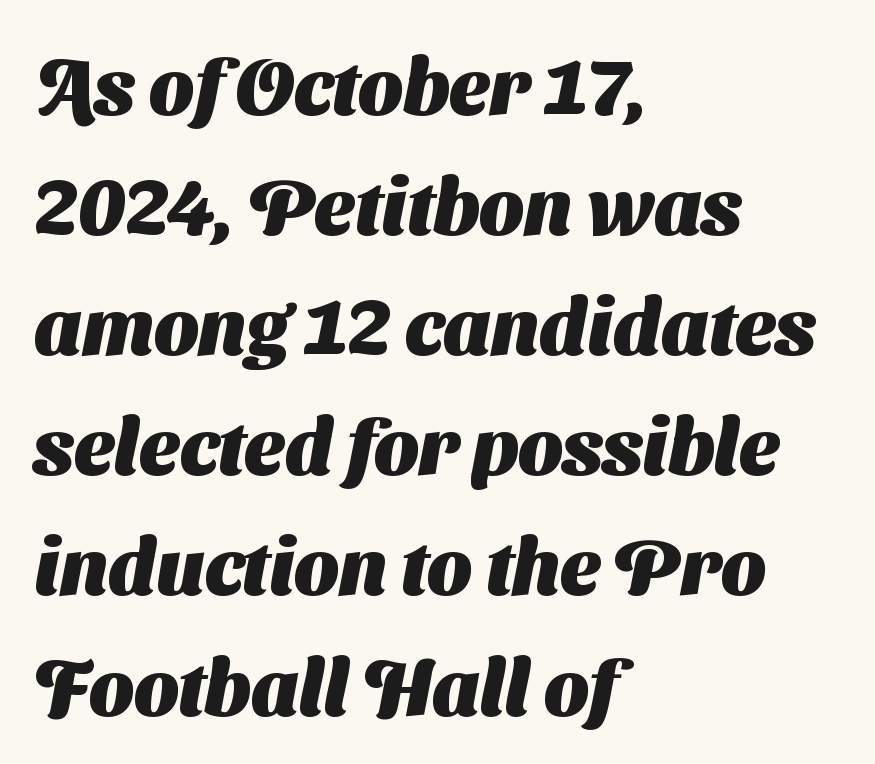
The image shows 78 px heavy sans-serif type; set left-aligned, normal line spacing (1.54x), normal letter spacing, not underlined; medium stroke contrast and a medium x-height.
